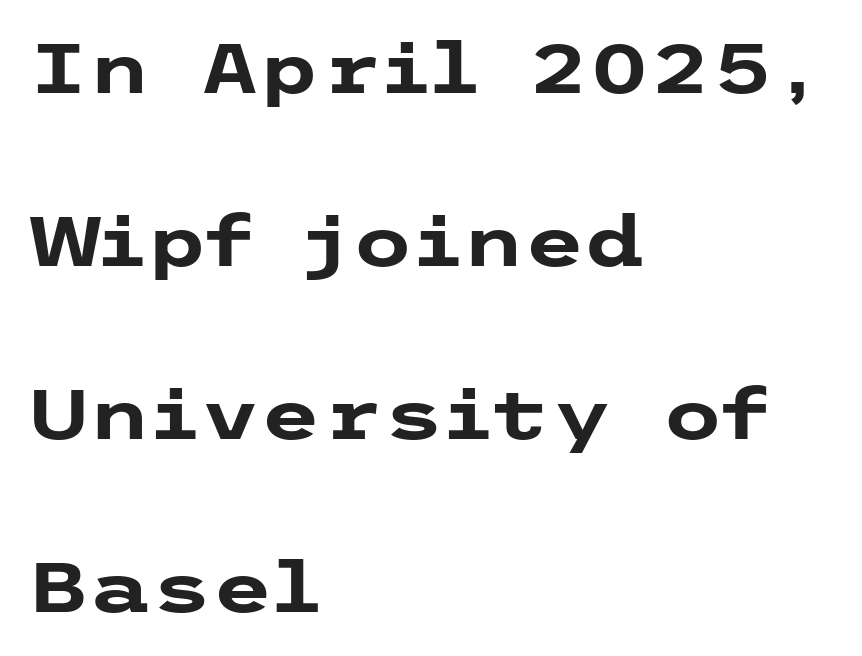
Q: Is the text bold? A: Yes.
Q: Is the text italic (slanted)? A: No, it is upright.
Q: Is the typeface a serif or a sans-serif typeface? A: Sans-serif.
Q: Is the text underlined? A: No.
Q: How is the paragraph aligned? A: Left-aligned.
Q: Is the spacing between letters normal or unusually wide? A: Normal.
Q: Is the spacing between lines tight, normal or loose? A: Loose.
Q: Width (condensed, normal, or wide)? A: Wide.
Q: Stroke contrast? A: Low.
Q: x-height? A: Medium.
